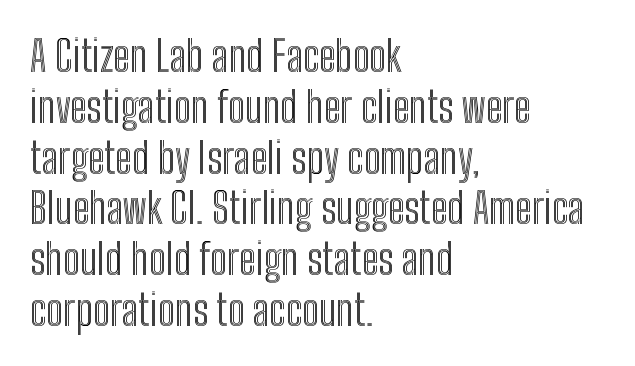
Q: Is the text italic (slanted)? A: No, it is upright.
Q: Is the text underlined? A: No.
Q: How is the paragraph aligned? A: Left-aligned.
Q: Is the spacing between letters normal or unusually wide? A: Normal.
Q: Width (condensed, normal, or wide)? A: Condensed.
Q: x-height? A: Medium.
Q: Monospaced? A: No.
